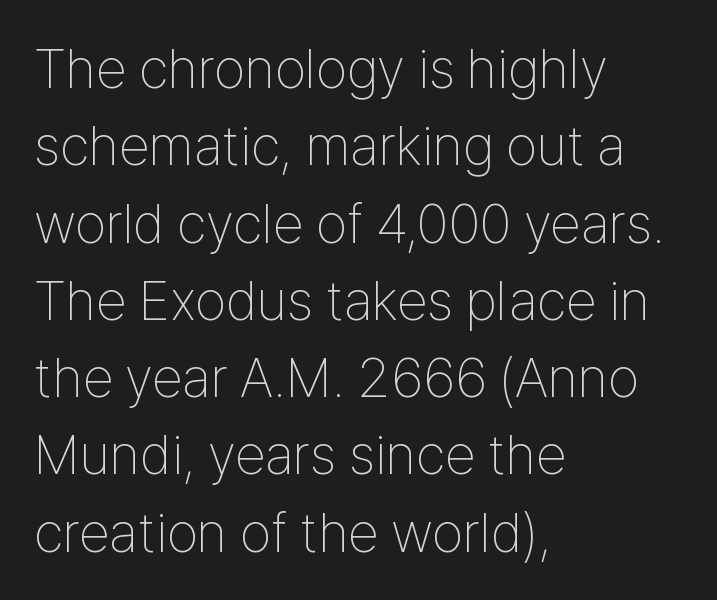
Q: Is the text bold? A: No.
Q: Is the text italic (slanted)? A: No, it is upright.
Q: Is the typeface a serif or a sans-serif typeface? A: Sans-serif.
Q: Is the text underlined? A: No.
Q: How is the paragraph aligned? A: Left-aligned.
Q: Is the spacing between letters normal or unusually wide? A: Normal.
Q: Is the spacing between lines tight, normal or loose? A: Normal.
Q: Width (condensed, normal, or wide)? A: Condensed.
Q: Stroke contrast? A: Low.
Q: x-height? A: Medium.
Q: Monospaced? A: No.
